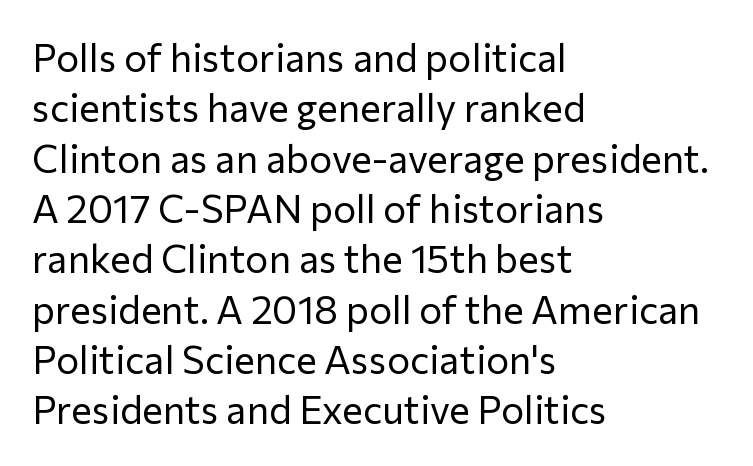
Serif or sans? Sans — the stroke terminals are bare. Reading down the column, the eye jumps a familiar distance to each next line. Does extra space separate the letters? No, they use regular spacing. Counters stay open thanks to moderate or lighter strokes. This sample is left-justified, so line endings fall wherever the words run out.
